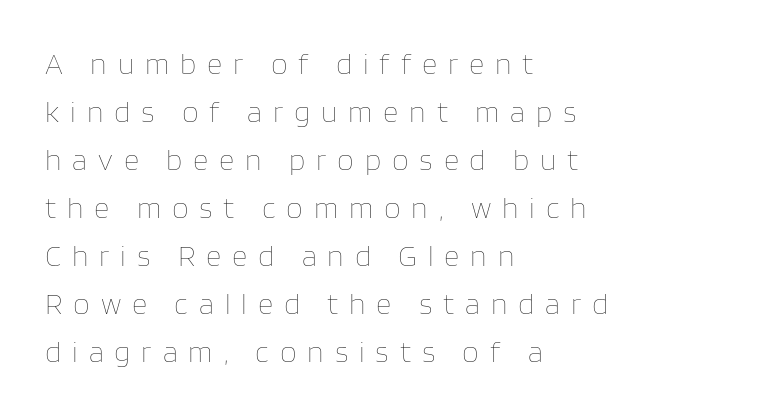
{"italic": "no", "bold": "no", "weight": "thin", "width": "normal", "stroke_contrast": "low", "x_height": "large", "monospaced": "no", "underline": "no", "align": "left", "line_spacing": "normal", "line_spacing_ratio": 1.6, "letter_spacing": "wide", "letter_spacing_em": 0.36, "glyph_px": 30}
